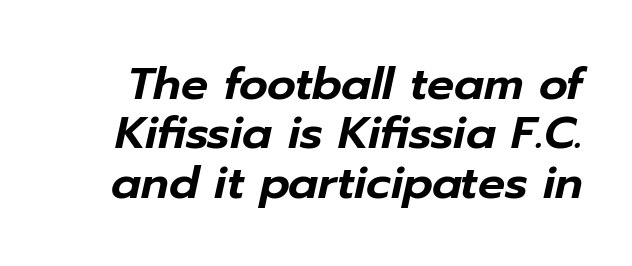
Reading down the column, the eye jumps only a short way to each next line. Here the designer chose a conventional face with non-uniform glyph widths. Compared with ordinary roman type, these characters are visibly tilted. Short note: letters normally spaced. The gap between lines stays unmarked.
